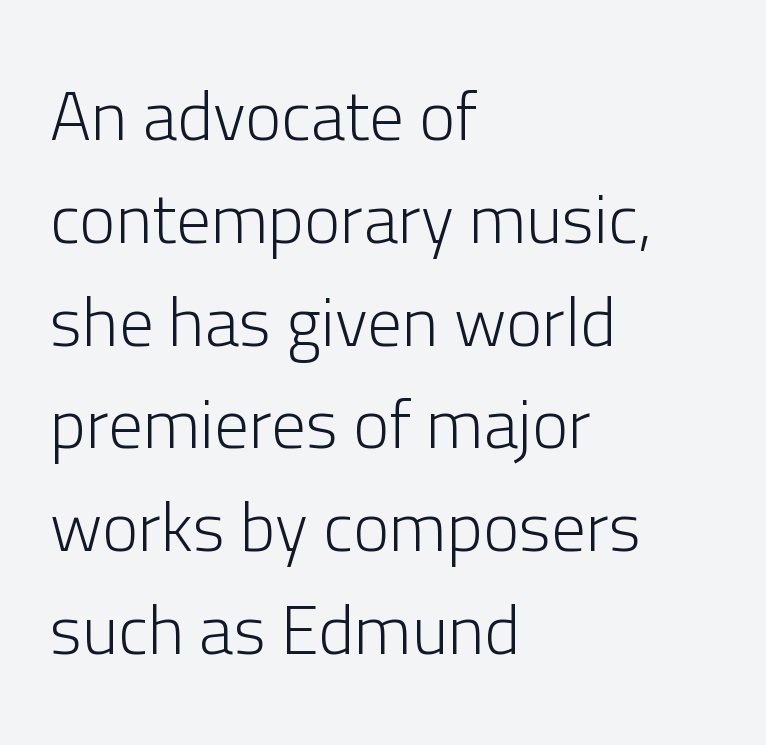
The image shows 69 px light sans-serif type, upright; set left-aligned, normal line spacing (1.49x), normal letter spacing, not underlined; low stroke contrast and a medium x-height.
